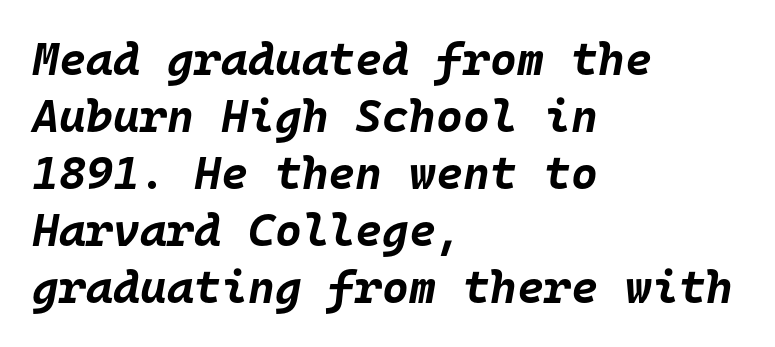
Q: Is the text bold? A: Yes.
Q: Is the text italic (slanted)? A: Yes, it leans right by about 10 degrees.
Q: Is the text underlined? A: No.
Q: How is the paragraph aligned? A: Left-aligned.
Q: Is the spacing between letters normal or unusually wide? A: Normal.
Q: Width (condensed, normal, or wide)? A: Normal.
Q: Stroke contrast? A: Low.
Q: x-height? A: Large.
Q: Monospaced? A: Yes.
